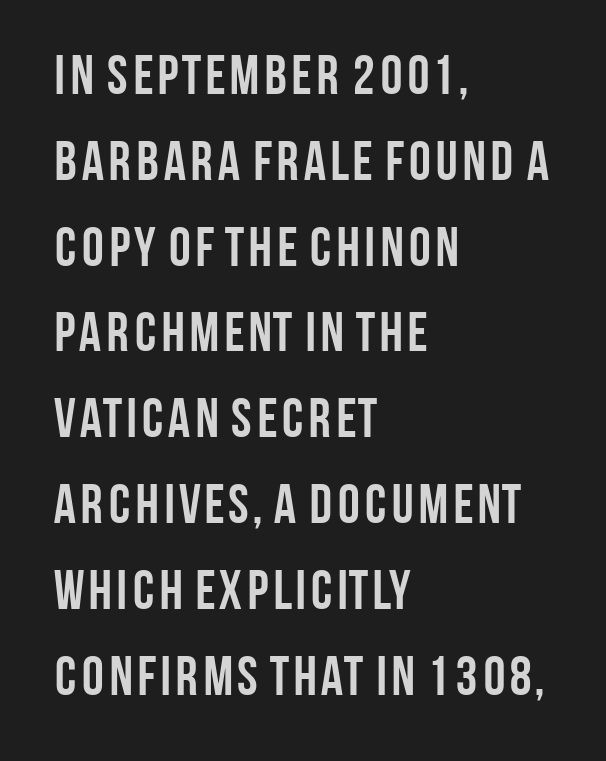
All the whitespace from short lines collects on the right. Varying glyph widths throughout — classic text-font behaviour. Notice how thick the strokes are: this is what a full bold looks like. Letter spacing: default. Observe the absence of serifs on each vertical stroke in this sample.
